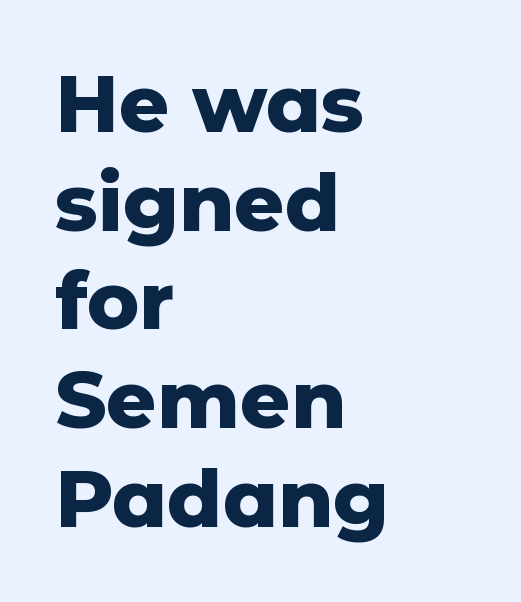
The image shows 79 px heavy sans-serif type, upright; set left-aligned, normal line spacing (1.25x), normal letter spacing, not underlined; low stroke contrast and a medium x-height.
